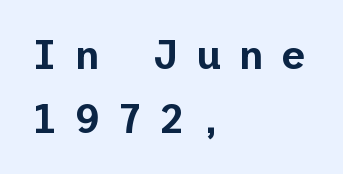
The image shows 40 px sans-serif type, upright; set left-aligned, normal line spacing (1.6x), unusually wide letter spacing (+0.41 em), not underlined; low stroke contrast and a medium x-height.
